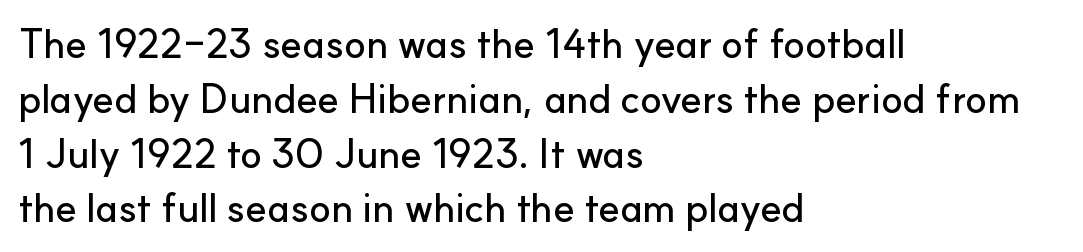
The image shows 40 px sans-serif type, upright; set left-aligned, normal line spacing (1.37x), normal letter spacing, not underlined; low stroke contrast and a small x-height.
